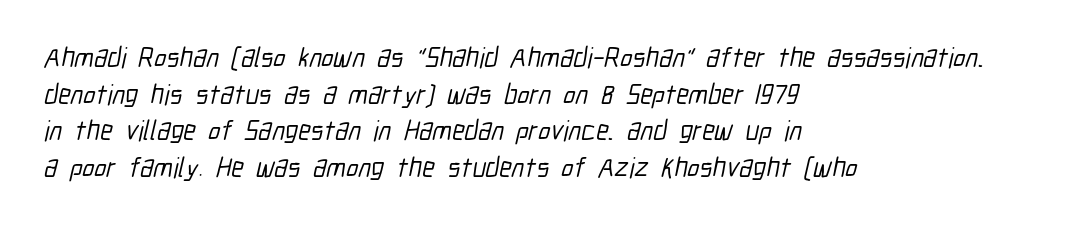
Q: Is the typeface a serif or a sans-serif typeface? A: Sans-serif.
Q: Is the text underlined? A: No.
Q: How is the paragraph aligned? A: Left-aligned.
Q: Is the spacing between letters normal or unusually wide? A: Normal.
Q: Is the spacing between lines tight, normal or loose? A: Normal.
Q: Width (condensed, normal, or wide)? A: Condensed.
Q: Stroke contrast? A: Low.
Q: x-height? A: Medium.
Q: Monospaced? A: No.
